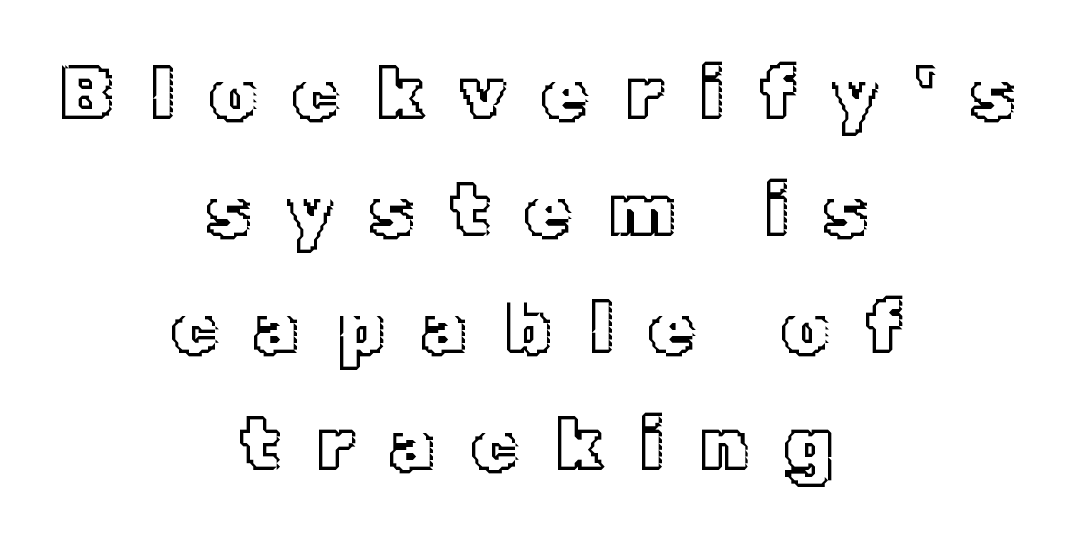
Q: Is the text italic (slanted)? A: No, it is upright.
Q: Is the text underlined? A: No.
Q: How is the paragraph aligned? A: Centered.
Q: Is the spacing between letters normal or unusually wide? A: Unusually wide.
Q: Is the spacing between lines tight, normal or loose? A: Normal.
Q: Width (condensed, normal, or wide)? A: Normal.
Q: x-height? A: Medium.
Q: Monospaced? A: No.
